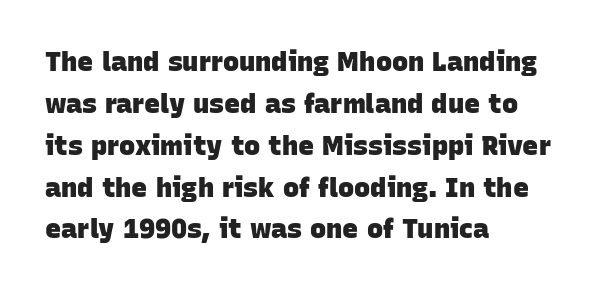
Every row of glyphs begins at an identical x-position on the left. Just letters on the line, the space beneath them empty. This block has exactly the height ordinary leading produces. The rendering uses a bold face; every stroke is thick and dark.
